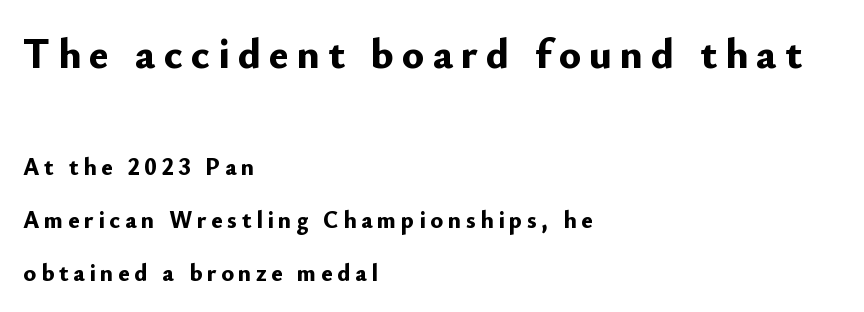
The image shows 42 px bold sans-serif type, upright; set left-aligned, loose line spacing (2.21x), not underlined; the first (top) block is 1.75x larger; low stroke contrast and a small x-height.
